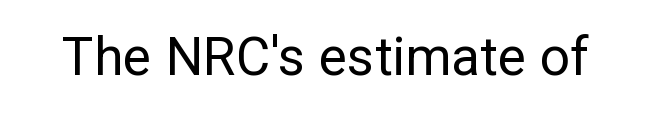
{"serif": "no", "italic": "no", "bold": "no", "weight": "regular", "width": "normal", "stroke_contrast": "low", "x_height": "medium", "monospaced": "no", "underline": "no", "letter_spacing": "normal", "letter_spacing_em": 0.0, "glyph_px": 53}
